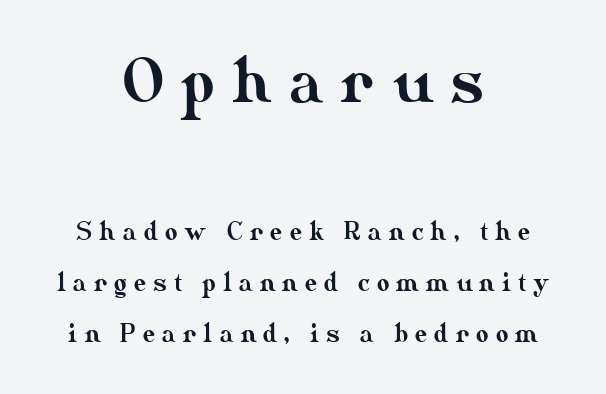
The image shows 59 px text type, upright; set centered, loose line spacing (2.12x), unusually wide letter spacing (+0.3 em), not underlined; the first (top) block is 2.46x larger; medium stroke contrast and a small x-height.
